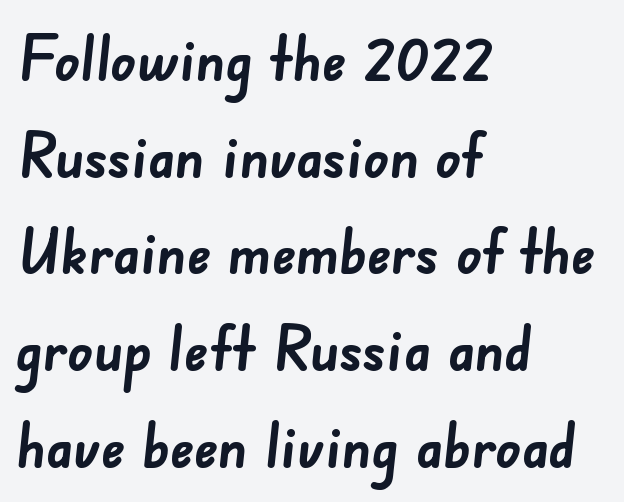
Q: Is the text bold? A: Yes.
Q: Is the typeface a serif or a sans-serif typeface? A: Sans-serif.
Q: Is the text underlined? A: No.
Q: How is the paragraph aligned? A: Left-aligned.
Q: Is the spacing between letters normal or unusually wide? A: Normal.
Q: Is the spacing between lines tight, normal or loose? A: Normal.
Q: Width (condensed, normal, or wide)? A: Normal.
Q: Stroke contrast? A: Low.
Q: x-height? A: Small.
Q: Monospaced? A: No.
